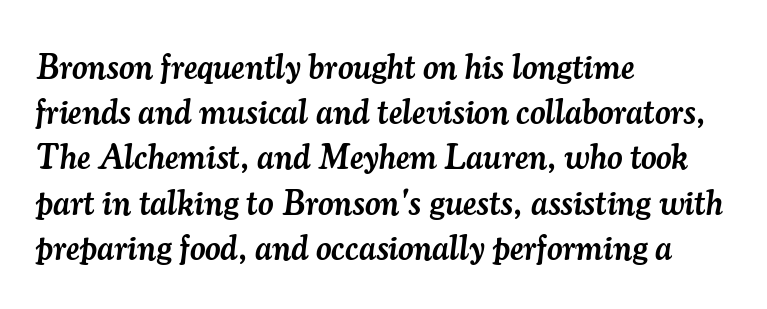
{"serif": "yes", "italic": "yes", "lean": "right", "slant_degrees": 7, "bold": "semi", "weight": "semibold", "width": "normal", "stroke_contrast": "medium", "x_height": "small", "monospaced": "no", "underline": "no", "align": "left", "line_spacing": "normal", "line_spacing_ratio": 1.33, "letter_spacing": "normal", "letter_spacing_em": 0.0, "glyph_px": 34}
